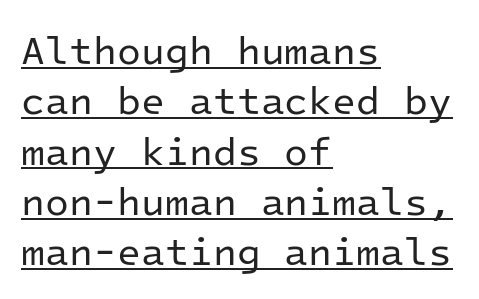
The image shows 39 px regular-weight sans-serif type, upright, monospaced; set left-aligned, normal line spacing (1.29x), normal letter spacing, underlined; low stroke contrast and a medium x-height.
